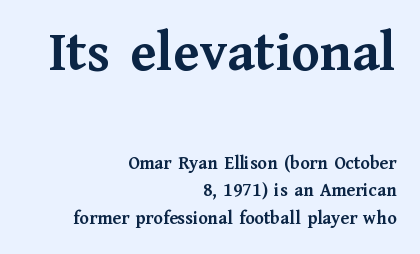
The image shows 58 px semibold serif type, upright; set right-aligned, normal line spacing (1.44x), normal letter spacing, not underlined; the first (top) block is 3.05x larger; medium stroke contrast and a medium x-height.
